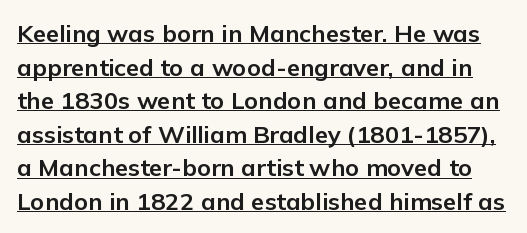
Q: Is the text bold? A: Yes.
Q: Is the text italic (slanted)? A: No, it is upright.
Q: Is the text underlined? A: Yes.
Q: Is the spacing between letters normal or unusually wide? A: Normal.
Q: Is the spacing between lines tight, normal or loose? A: Normal.
